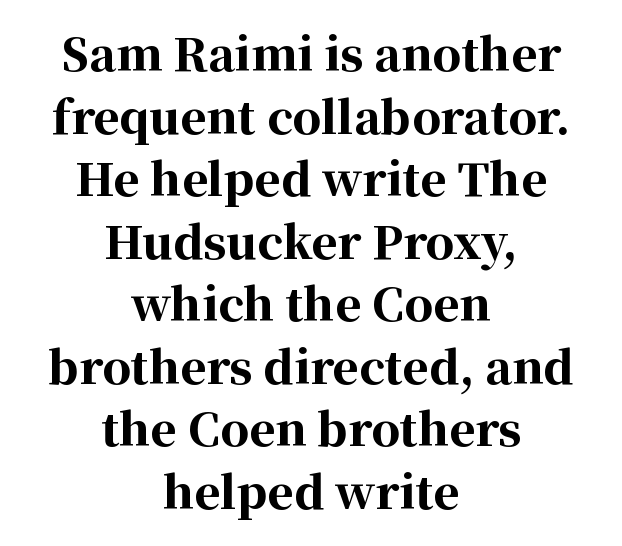
A typesetter would mark this as roman, not italic. This rendering uses center alignment, leaving both contours irregular but symmetric. Check where the strokes stop: tiny serifs finish them off. The face used here is proportionally spaced, like ordinary book or web type.
